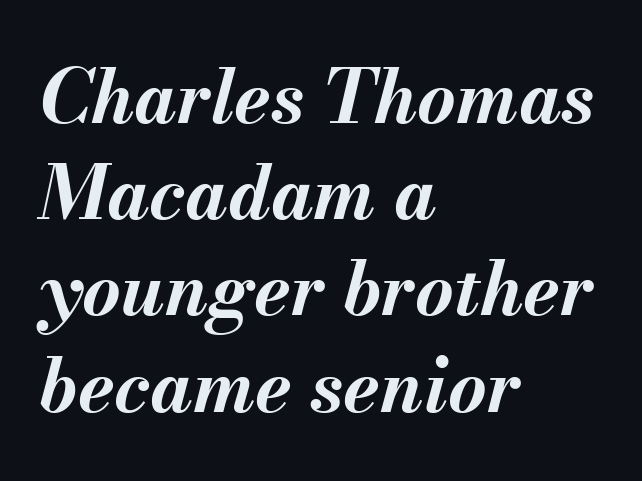
The image shows 74 px bold type, italic (leaning right); set left-aligned, normal line spacing (1.3x), normal letter spacing, not underlined; medium stroke contrast and a small x-height.
